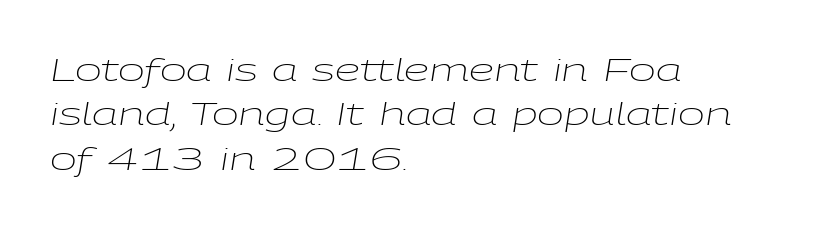
{"italic": "yes", "lean": "right", "slant_degrees": 9, "bold": "no", "weight": "light", "width": "wide", "stroke_contrast": "low", "x_height": "medium", "monospaced": "no", "underline": "no", "align": "left", "line_spacing": "normal", "line_spacing_ratio": 1.39, "letter_spacing": "normal", "letter_spacing_em": 0.0, "glyph_px": 32}
